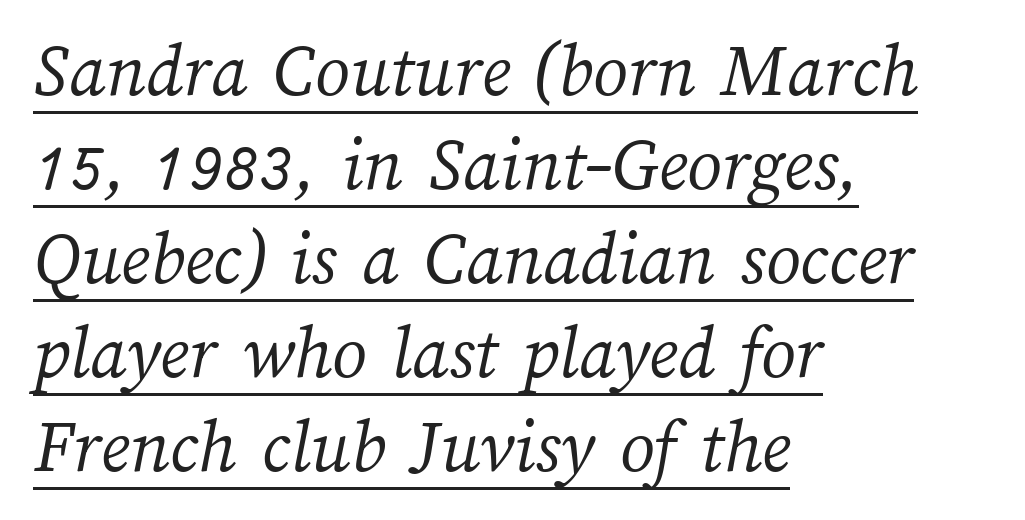
Q: Is the text bold? A: No.
Q: Is the text underlined? A: Yes.
Q: How is the paragraph aligned? A: Left-aligned.
Q: Is the spacing between letters normal or unusually wide? A: Normal.
Q: Width (condensed, normal, or wide)? A: Normal.
Q: Stroke contrast? A: Medium.
Q: x-height? A: Medium.
Q: Monospaced? A: No.
